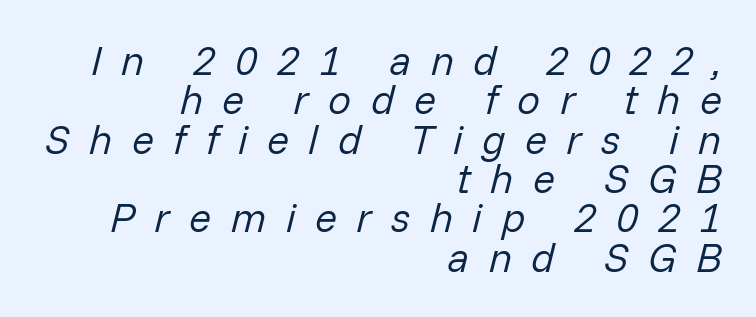
The image shows 41 px regular-weight type, italic (leaning right); set right-aligned, tight line spacing (0.96x), unusually wide letter spacing (+0.47 em), not underlined; low stroke contrast and a medium x-height.
